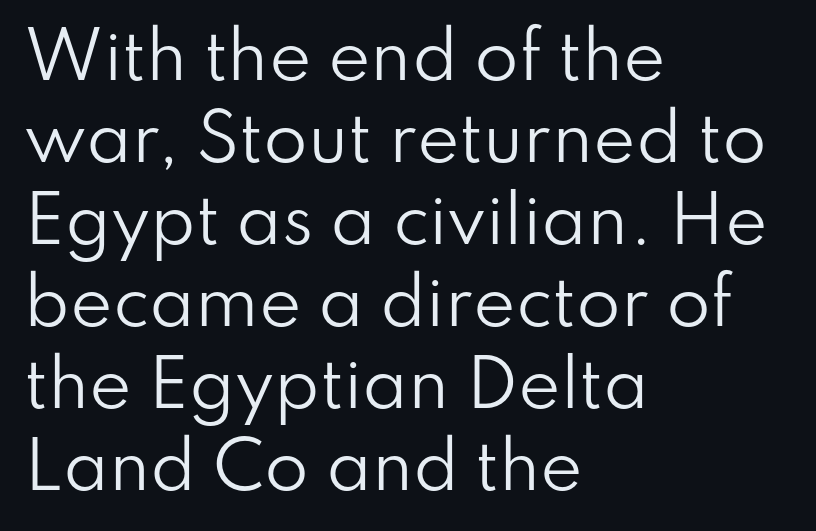
This rendering features lettering with no underline. Does the copy run flush right? No — it runs flush left. One glance says typical: line gaps are just what's usual. Serifs: no, the terminals of the letterforms are clean. The line texture is even and compact thanks to regular tracking. The lettering holds an erect, upright posture throughout.
